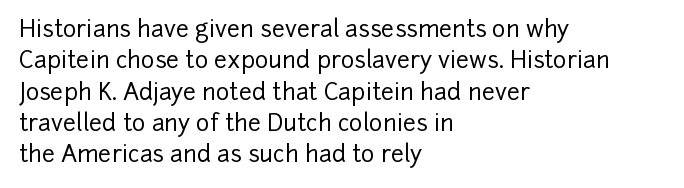
Q: Is the text italic (slanted)? A: No, it is upright.
Q: Is the text underlined? A: No.
Q: How is the paragraph aligned? A: Left-aligned.
Q: Is the spacing between letters normal or unusually wide? A: Normal.
Q: Is the spacing between lines tight, normal or loose? A: Normal.
